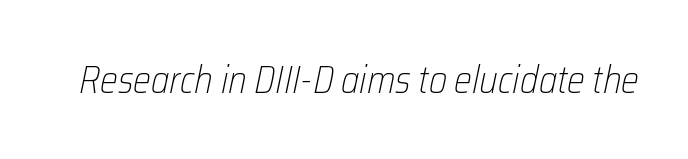
{"italic": "yes", "lean": "right", "slant_degrees": 12, "bold": "no", "weight": "light", "width": "condensed", "stroke_contrast": "low", "x_height": "medium", "monospaced": "no", "underline": "no", "letter_spacing": "normal", "letter_spacing_em": 0.0, "glyph_px": 38}
